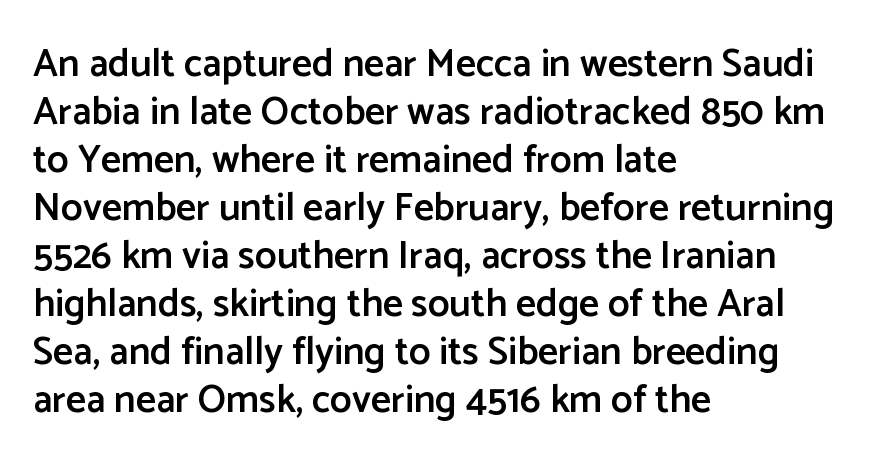
{"serif": "no", "italic": "no", "bold": "semi", "weight": "semibold", "width": "normal", "stroke_contrast": "low", "x_height": "medium", "monospaced": "no", "underline": "no", "align": "left", "line_spacing_ratio": 1.23, "letter_spacing": "normal", "letter_spacing_em": 0.0, "glyph_px": 39}
